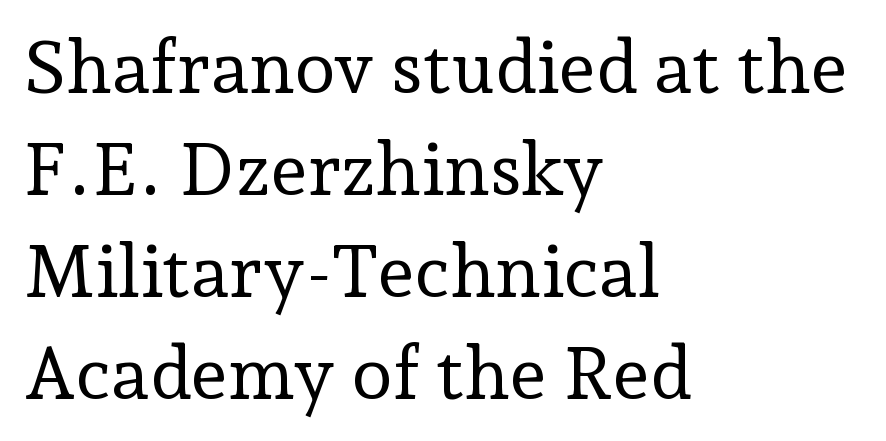
{"serif": "yes", "italic": "no", "bold": "no", "weight": "regular", "width": "normal", "stroke_contrast": "low", "x_height": "medium", "monospaced": "no", "underline": "no", "align": "left", "line_spacing": "normal", "line_spacing_ratio": 1.38, "letter_spacing": "normal", "letter_spacing_em": 0.0, "glyph_px": 74}
